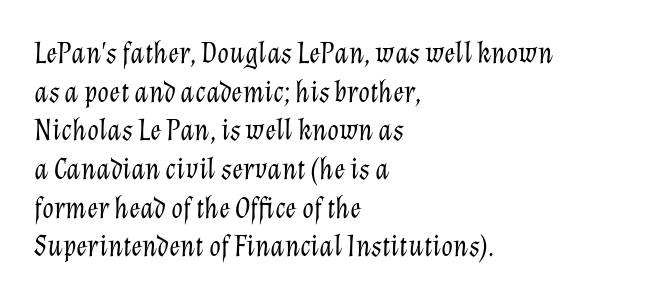
{"italic": "yes", "lean": "right", "slant_degrees": 12, "bold": "no", "weight": "light", "width": "normal", "stroke_contrast": "low", "x_height": "medium", "monospaced": "no", "underline": "no", "align": "left", "line_spacing": "normal", "line_spacing_ratio": 1.29, "letter_spacing": "normal", "letter_spacing_em": 0.0, "glyph_px": 30}
